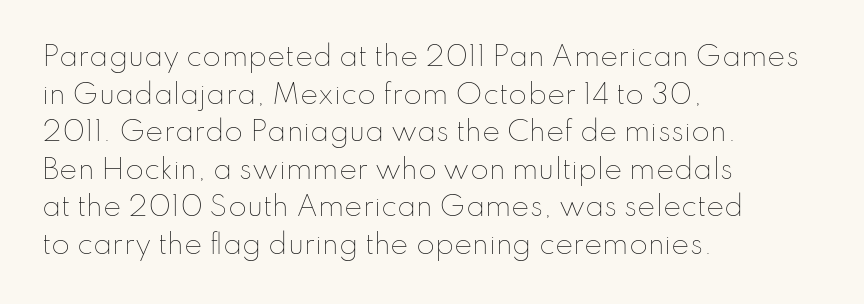
Notice how the stems are strictly vertical — no italics here. A bare baseline throughout the passage. Inter-character spacing is left at the font's built-in metrics. Vertical spacing — default. The ragged edge is on the right, which tells us the setting is flush left. The font sits on the lighter half of the weight spectrum, regular included.
